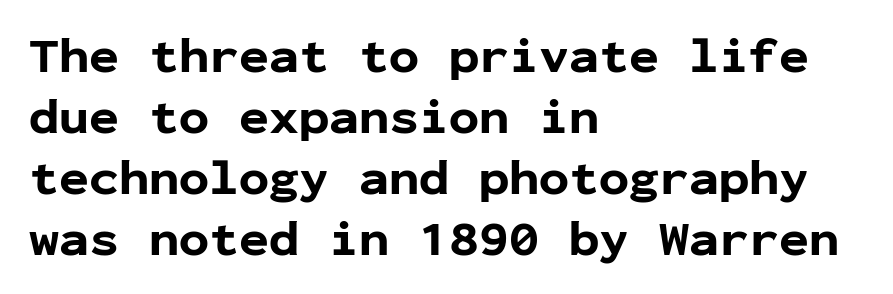
{"serif": "no", "italic": "no", "bold": "yes", "weight": "bold", "width": "normal", "stroke_contrast": "low", "x_height": "medium", "monospaced": "yes", "underline": "no", "align": "left", "line_spacing_ratio": 1.22, "letter_spacing": "normal", "letter_spacing_em": 0.0, "glyph_px": 50}
